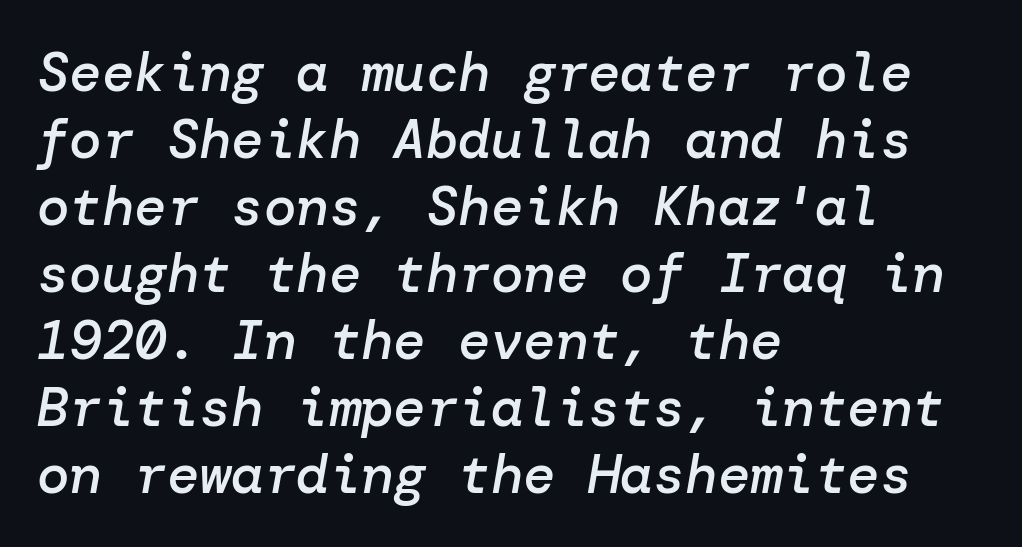
Q: Is the text bold? A: Semi-bold.
Q: Is the text italic (slanted)? A: Yes, it leans right by about 10 degrees.
Q: Is the text underlined? A: No.
Q: How is the paragraph aligned? A: Left-aligned.
Q: Is the spacing between letters normal or unusually wide? A: Normal.
Q: Width (condensed, normal, or wide)? A: Normal.
Q: Stroke contrast? A: Low.
Q: x-height? A: Medium.
